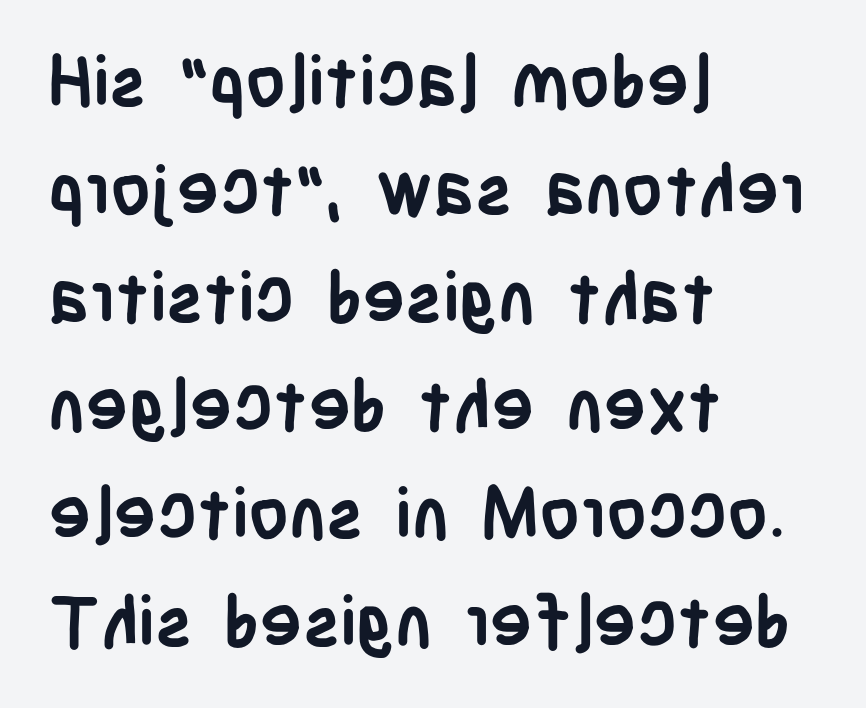
Q: Is the text bold? A: Yes.
Q: Is the text italic (slanted)? A: No, it is upright.
Q: Is the typeface a serif or a sans-serif typeface? A: Sans-serif.
Q: Is the text underlined? A: No.
Q: How is the paragraph aligned? A: Left-aligned.
Q: Is the spacing between letters normal or unusually wide? A: Normal.
Q: Is the spacing between lines tight, normal or loose? A: Normal.
Q: Width (condensed, normal, or wide)? A: Condensed.
Q: Stroke contrast? A: Low.
Q: x-height? A: Large.
Q: Monospaced? A: No.
